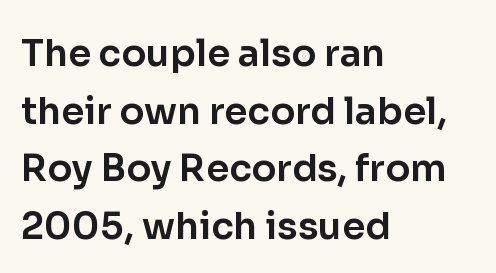
The image shows 37 px sans-serif type, upright; set left-aligned, normal line spacing (1.56x), normal letter spacing, not underlined; low stroke contrast and a medium x-height.
